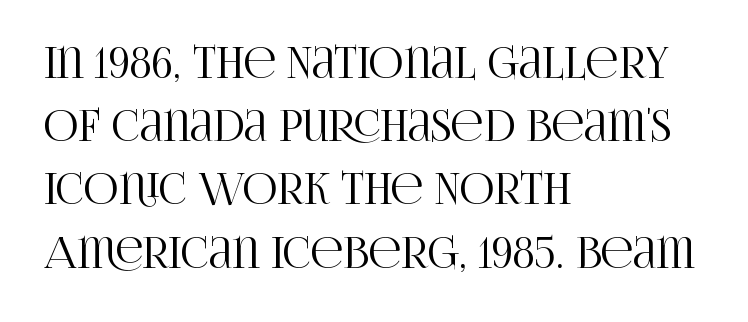
{"serif": "yes", "italic": "no", "width": "condensed", "stroke_contrast": "high", "x_height": "large", "monospaced": "no", "underline": "no", "align": "left", "line_spacing": "normal", "line_spacing_ratio": 1.47, "letter_spacing": "normal", "letter_spacing_em": 0.0, "glyph_px": 43}
